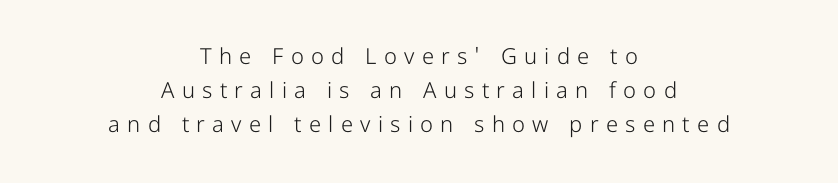
The image shows 22 px text type, upright; set centered, normal line spacing (1.54x), unusually wide letter spacing (+0.33 em), not underlined.
